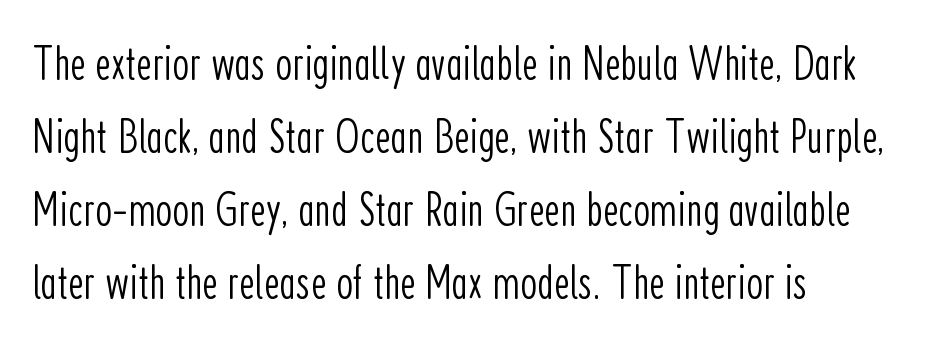
The image shows 48 px light, condensed sans-serif type, upright; set left-aligned, normal line spacing (1.52x), normal letter spacing, not underlined; low stroke contrast and a medium x-height.
